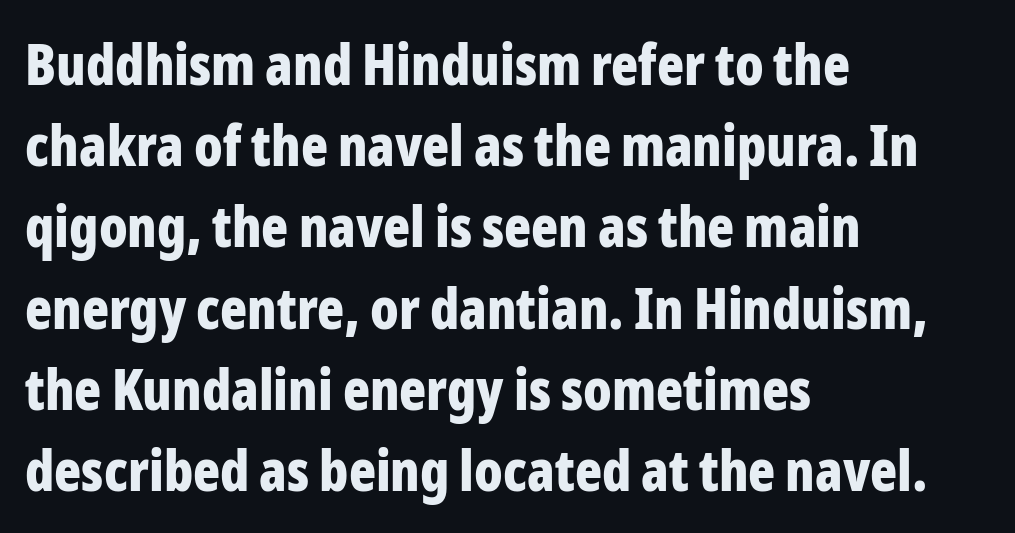
{"serif": "no", "italic": "no", "bold": "yes", "weight": "bold", "width": "condensed", "stroke_contrast": "low", "x_height": "medium", "monospaced": "no", "underline": "no", "align": "left", "line_spacing": "normal", "line_spacing_ratio": 1.45, "letter_spacing": "normal", "letter_spacing_em": 0.0, "glyph_px": 56}
